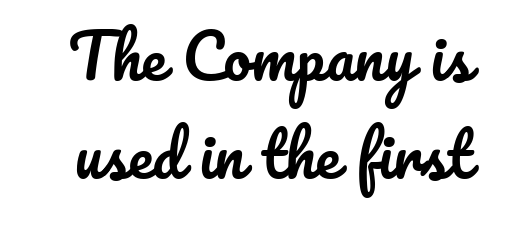
Check the space under the baseline: it is left empty. Each letter keeps its own natural width here, so spacing adapts to shape. Observe the ordinary spacing: letters are neighbours, not strangers. Normally led — the rows are evenly, conventionally spaced.
